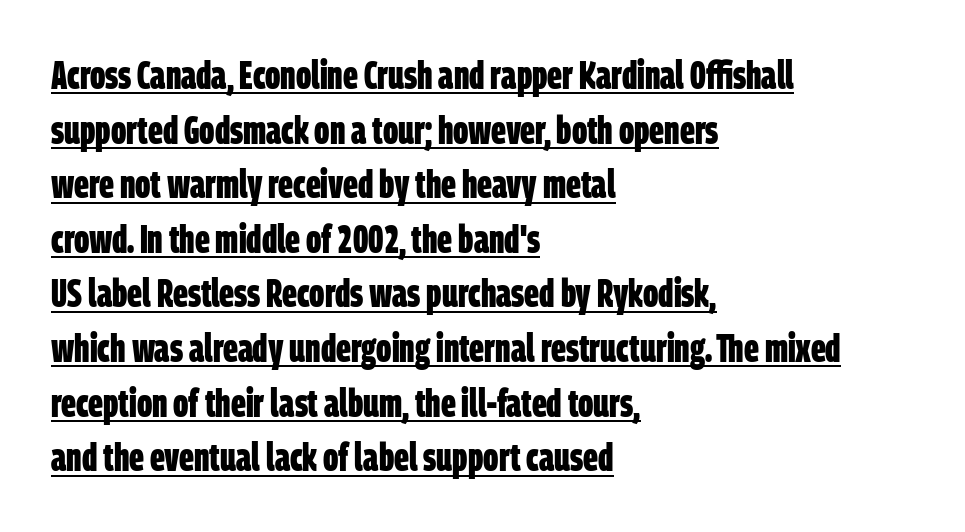
Typeset ragged right — the left edge is the straight one. Each letter keeps its own natural width here, so spacing adapts to shape. There is no visible air inserted between adjacent glyphs. What kind of face is this? One without serifs — a sans. The rows are spaced the way most documents space them. Heavy, bold letterforms.
